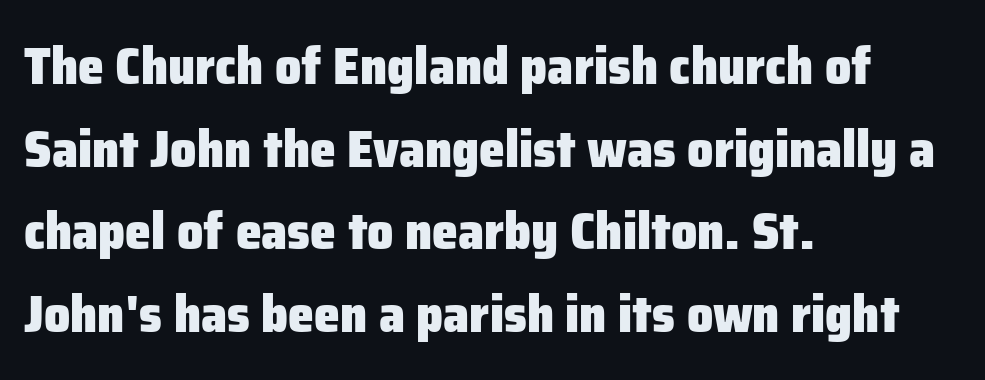
Is there any slant? The stems are plumb. Each line starts at the same left margin while the right side varies. Letterform terminals end flat and unadorned throughout the passage. Honestly, the row spacing looks completely unremarkable. You could not count columns in this text — the font is proportionally spaced. Students, note that the glyphs here touch the page at normal intervals.
